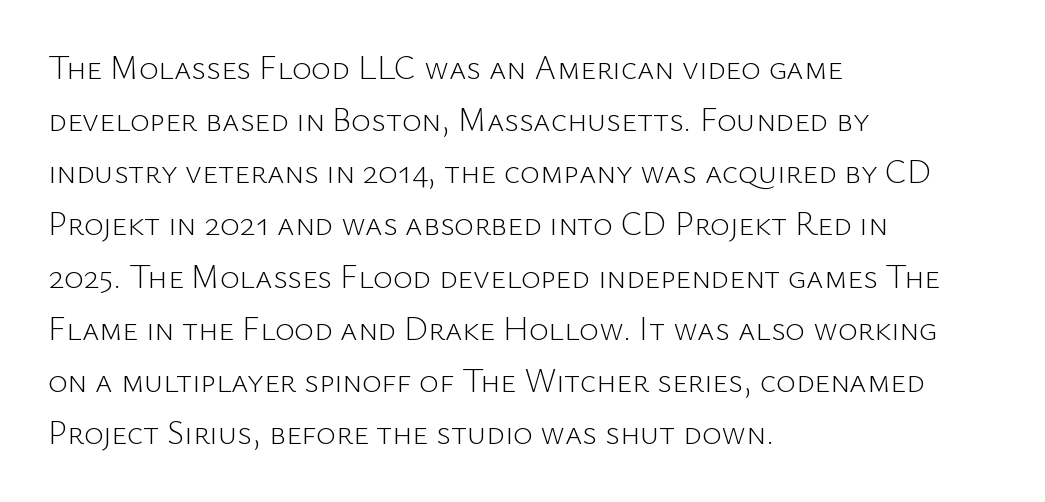
The image shows 33 px light sans-serif type, upright; set left-aligned, normal line spacing (1.58x), normal letter spacing, not underlined; low stroke contrast and a medium x-height.
